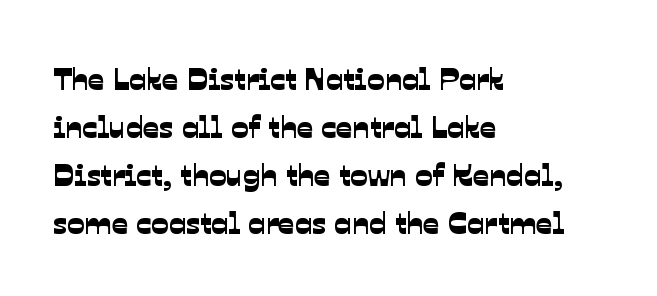
The face used here is a sans, in the tradition of grotesques and geometrics. Decoration check: the copy has no underline. The letters advance in unequal steps, a hallmark of proportional type. There is no visible air inserted between adjacent glyphs. All the whitespace from short lines collects on the right.
